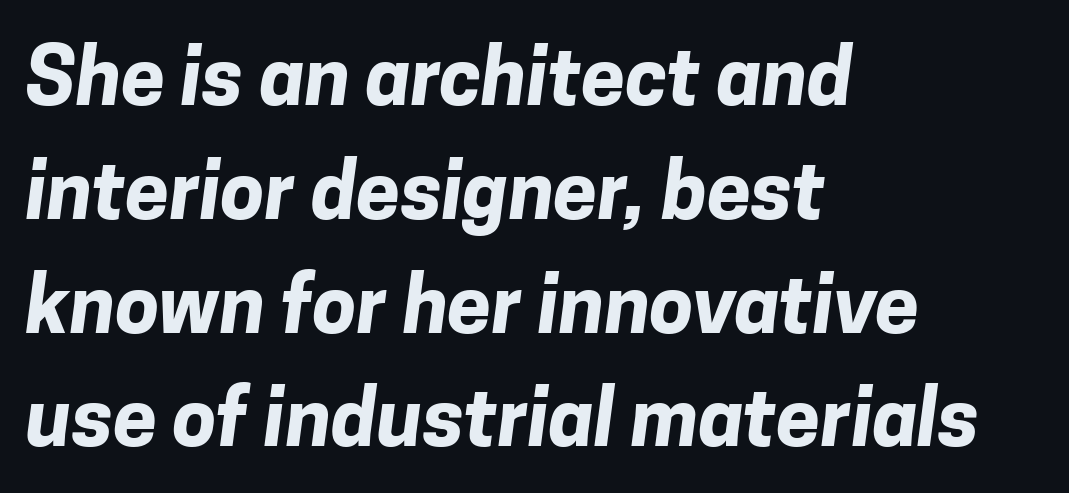
Leftover space on each line is placed entirely after the last word. Varying glyph widths throughout — classic text-font behaviour. Heavy-handed strokes throughout: this text is bold. Summary of vertical rhythm: regular, with standard interline spacing. Serif or sans? Sans — the stroke terminals are bare. Here the glyphs are tracked normally, forming tight word shapes.
